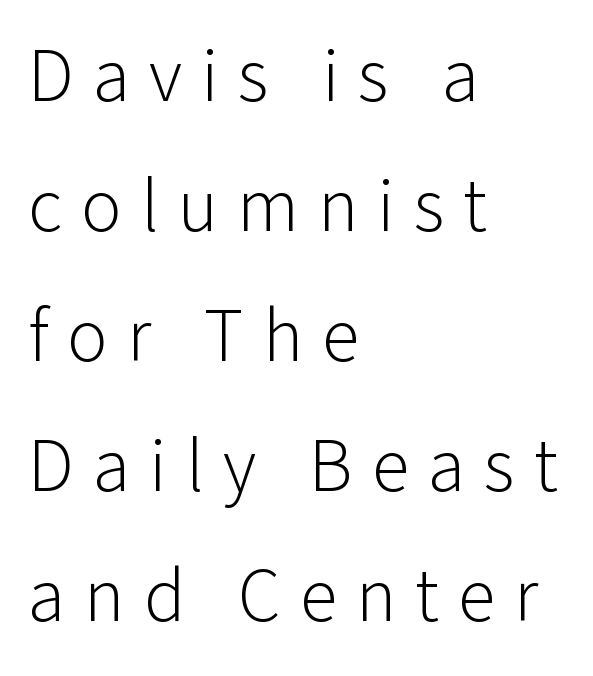
The image shows 76 px light sans-serif type, upright; set left-aligned, line spacing 1.71x, unusually wide letter spacing (+0.25 em), not underlined; low stroke contrast and a medium x-height.
